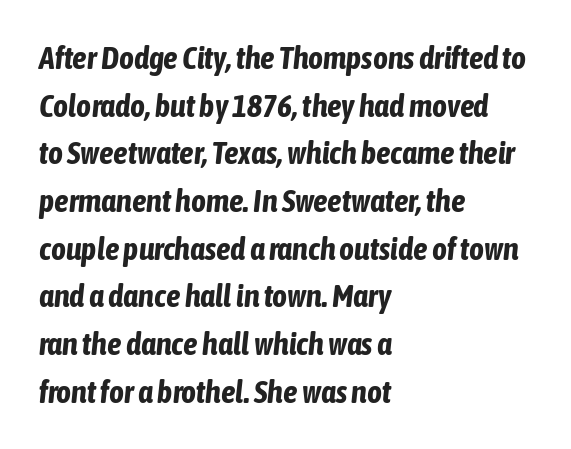
{"italic": "yes", "lean": "right", "slant_degrees": 6, "bold": "yes", "weight": "bold", "width": "condensed", "stroke_contrast": "low", "x_height": "medium", "monospaced": "no", "underline": "no", "align": "left", "line_spacing": "normal", "line_spacing_ratio": 1.49, "letter_spacing": "normal", "letter_spacing_em": 0.0, "glyph_px": 32}
